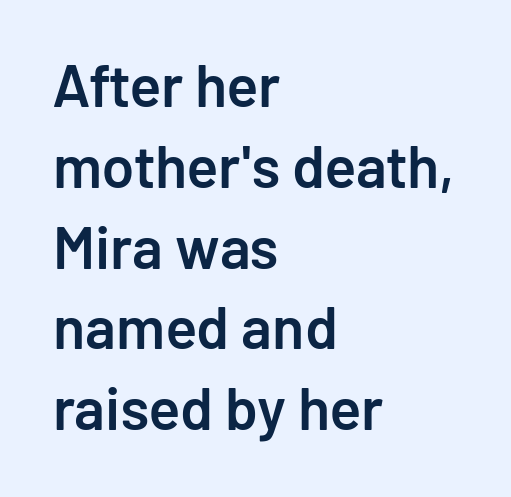
The lines are quadded left. Each letter keeps its own natural width here, so spacing adapts to shape. Unlike a traditional serif, this face leaves its strokes unadorned. Each glyph is drawn with semibold strokes, heavier than normal yet not fully bold. The specimen reads as upright at a glance.
